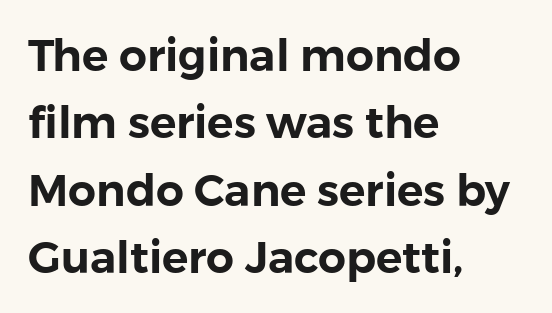
{"serif": "no", "italic": "no", "width": "normal", "stroke_contrast": "low", "x_height": "medium", "monospaced": "no", "underline": "no", "align": "left", "line_spacing": "normal", "line_spacing_ratio": 1.53, "letter_spacing": "normal", "letter_spacing_em": 0.0, "glyph_px": 44}
